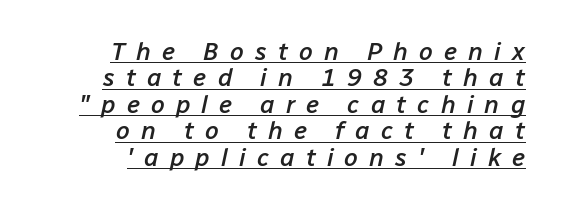
Q: Is the text bold? A: Semi-bold.
Q: Is the text italic (slanted)? A: Yes, it leans right by about 12 degrees.
Q: Is the text underlined? A: Yes.
Q: How is the paragraph aligned? A: Right-aligned.
Q: Is the spacing between letters normal or unusually wide? A: Unusually wide.
Q: Is the spacing between lines tight, normal or loose? A: Tight.
